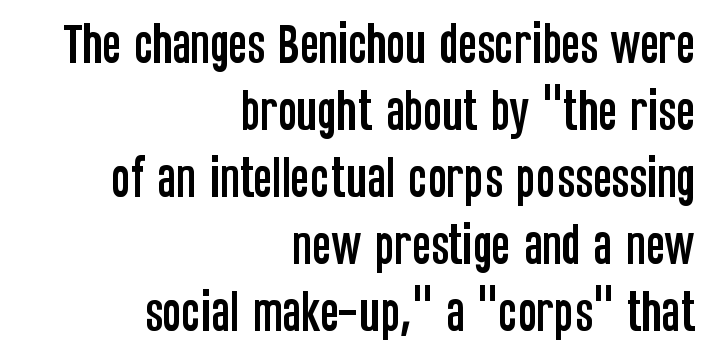
Glyph-to-glyph distance matches everyday printed text. The zone under the glyphs is completely vacant. To sum up the face: it is a sans, with no serifs. The passage is arranged like a letterhead date or caption credit — flush right.
